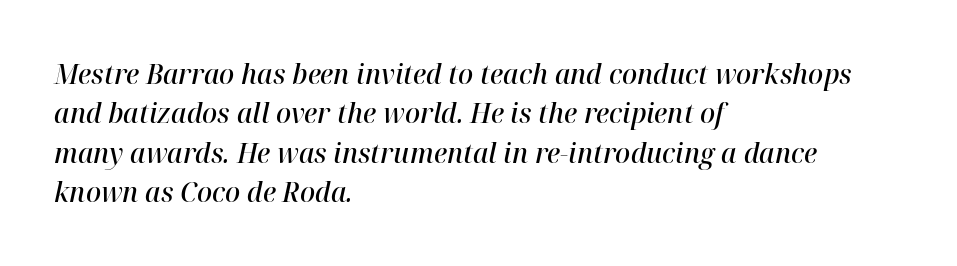
The image shows 28 px semibold type, italic (leaning right); set left-aligned, normal line spacing (1.41x), normal letter spacing, not underlined; high stroke contrast and a medium x-height.
